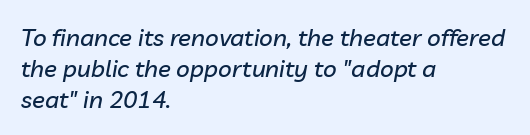
Caption: multi-line text, flush left, ragged right. Check the space under the baseline: it is left empty. This rendering leaves character spacing at its baseline value. You can tell it's italic because the verticals aren't actually vertical. Is there much room between lines? A standard amount, neither cramped nor airy.
